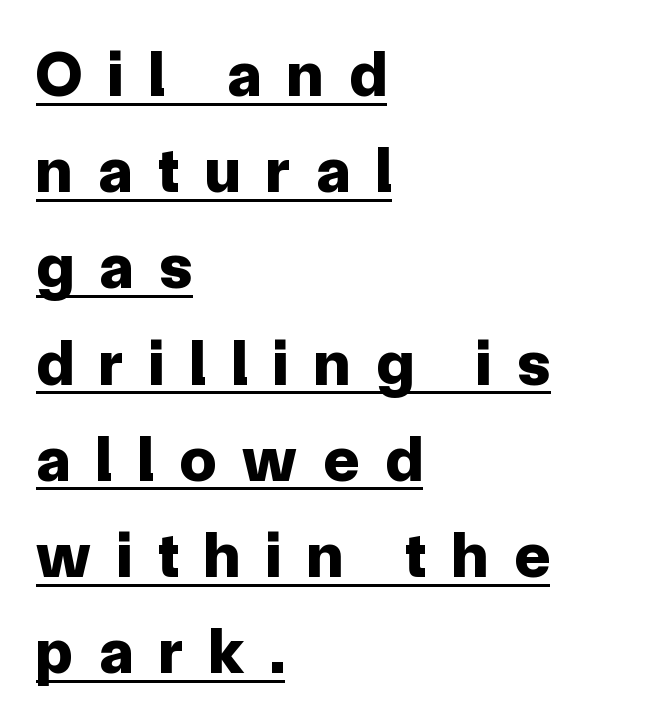
{"serif": "no", "italic": "no", "bold": "yes", "weight": "bold", "width": "normal", "stroke_contrast": "low", "x_height": "medium", "monospaced": "no", "underline": "yes", "align": "left", "line_spacing": "normal", "line_spacing_ratio": 1.48, "letter_spacing": "wide", "letter_spacing_em": 0.4, "glyph_px": 65}
